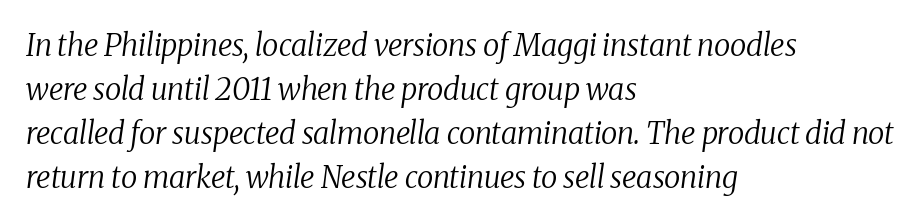
Spacing verdict: proportional, widths tailored to each character. Each new line begins a customary step beneath the previous one. The passage shown is typeset with a serif family. The baseline area is clear. A quiet, ordinary-to-light weight characterises the typeface.
